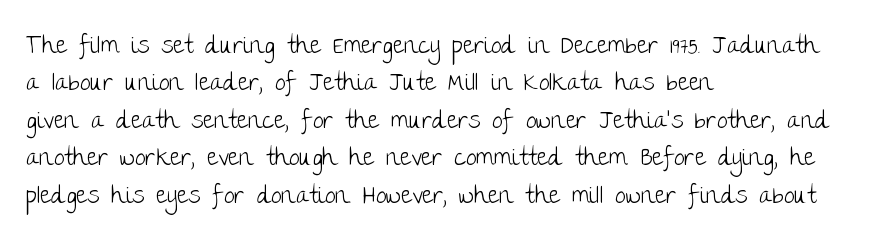
Evenly set lines give the paragraph a standard silhouette. Here the glyphs are tracked normally, forming tight word shapes. Rule under the text: the space is simply empty. Italic? Not at all — the glyphs are vertical. These glyphs show unthickened strokes, regular width or finer.
